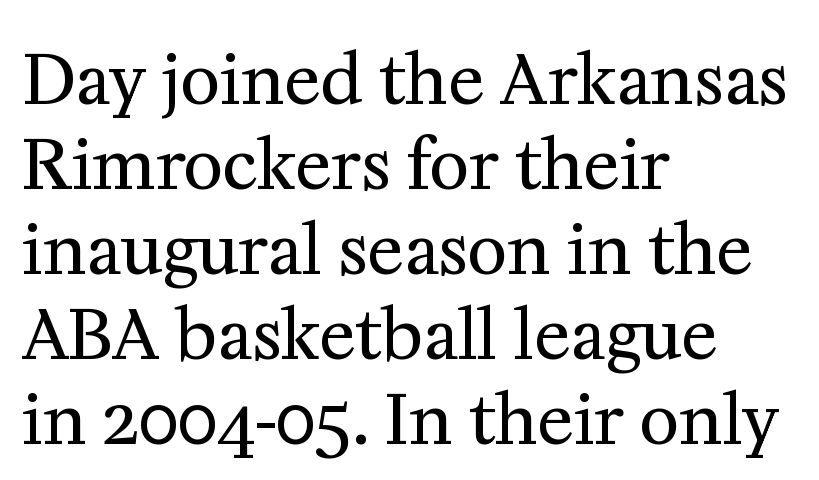
The image shows 68 px regular-weight serif type, upright; set left-aligned, normal line spacing (1.25x), normal letter spacing, not underlined; medium stroke contrast and a medium x-height.
